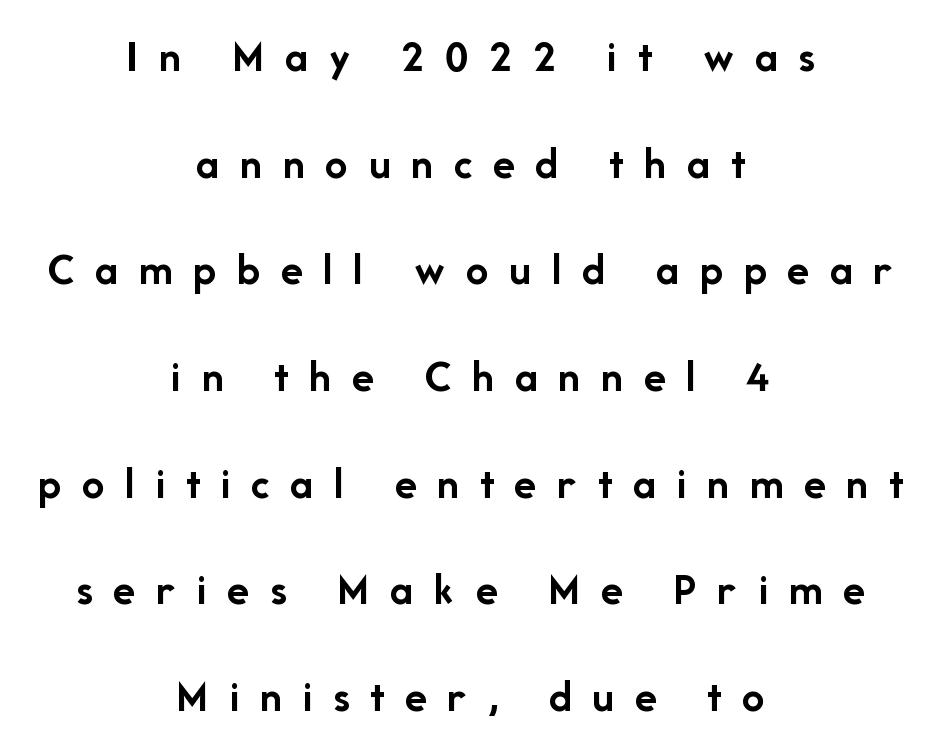
Letter spacing: wide. Classification — sans serif. Successive baselines arrive slowly, with a big drop between each. If you folded the block vertically in half, each line would mirror itself in length. Italic: no, the glyphs are upright roman.
